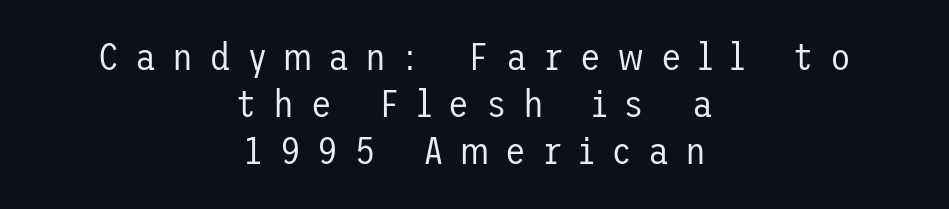
The image shows 38 px regular-weight sans-serif type, upright; set centered, line spacing 1.24x, unusually wide letter spacing (+0.43 em), not underlined; low stroke contrast and a medium x-height.
